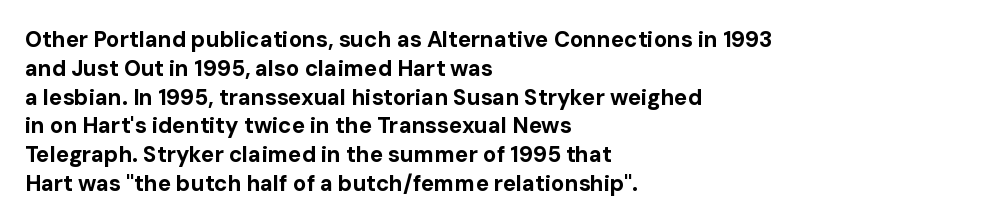
Q: Is the text bold? A: Yes.
Q: Is the text italic (slanted)? A: No, it is upright.
Q: Is the text underlined? A: No.
Q: How is the paragraph aligned? A: Left-aligned.
Q: Is the spacing between letters normal or unusually wide? A: Normal.
Q: Is the spacing between lines tight, normal or loose? A: Normal.
